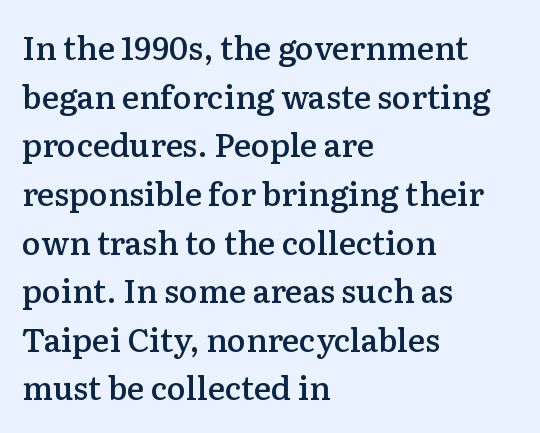
Letterform terminals end in serifs throughout the passage. A bare baseline throughout the passage. The characters look somewhat weighty, a semibold short of true bold. Style check: upright.
